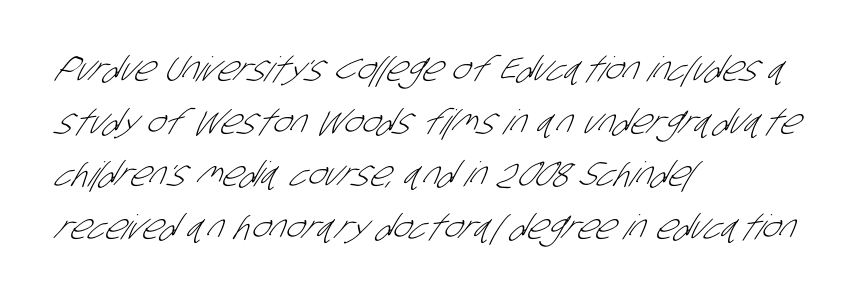
Q: Is the text bold? A: No.
Q: Is the typeface a serif or a sans-serif typeface? A: Sans-serif.
Q: Is the text underlined? A: No.
Q: How is the paragraph aligned? A: Left-aligned.
Q: Is the spacing between letters normal or unusually wide? A: Normal.
Q: Is the spacing between lines tight, normal or loose? A: Normal.
Q: Width (condensed, normal, or wide)? A: Condensed.
Q: Stroke contrast? A: Low.
Q: x-height? A: Large.
Q: Monospaced? A: No.
